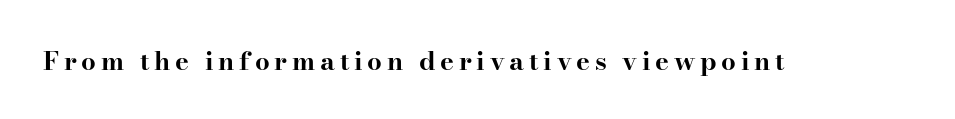
Q: Is the text bold? A: Yes.
Q: Is the text italic (slanted)? A: No, it is upright.
Q: Is the text underlined? A: No.
